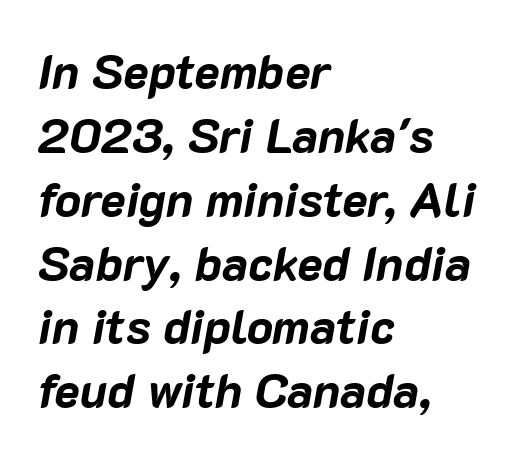
Emphasis by weight is at full strength: bold. What's the leading like? Ordinary, nothing unusual. Honestly, there is no underline to notice here at all. If you drew a ruler down the left edge, every line would touch it.
